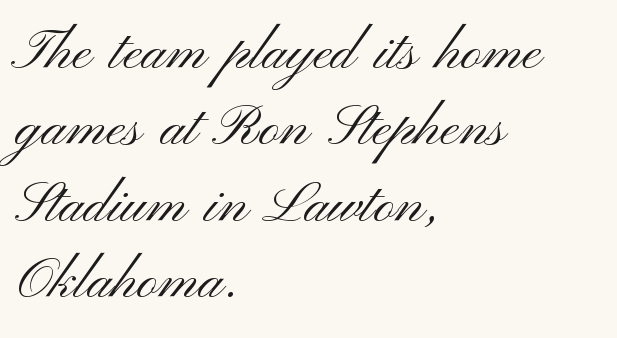
A typesetter would call this leading conventional body-copy spacing. Font category for this specimen: sans-serif. The passage shown is typed in a proportional face where columns would drift. Casual observation: everything's shoved over to the left.
